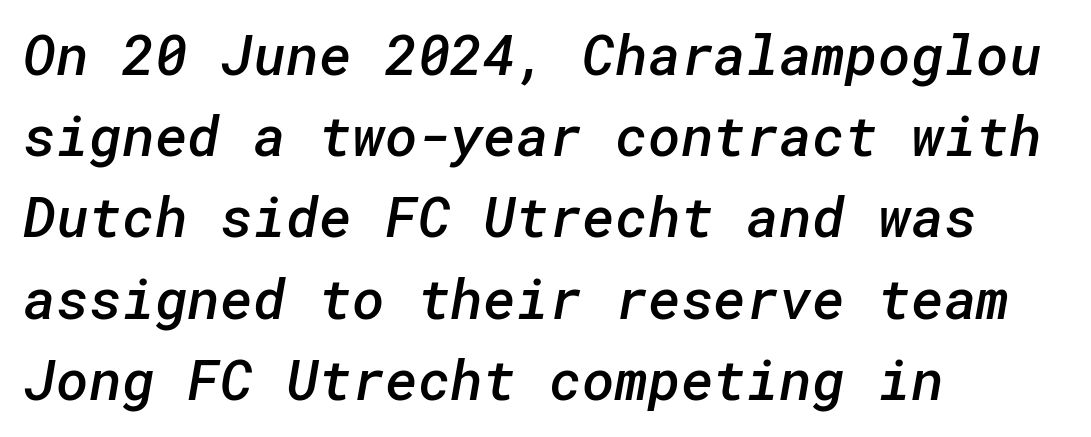
The designer left line spacing at the default. Is the letter spacing exaggerated? No — it looks like the ordinary default. Teacher's note: observe the even left margin — that is flush-left alignment. Typographically, this falls in the sans-serif category. Stems and bowls a touch heavier than normal — semibold. The space directly below the letters is spotless.
